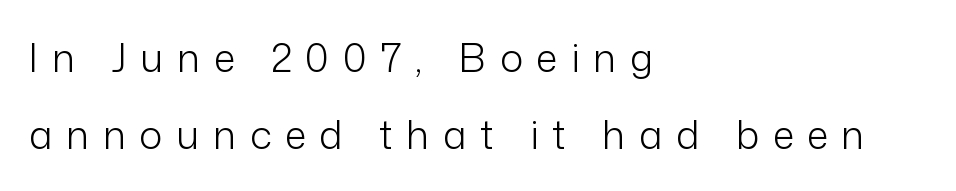
The image shows 39 px light sans-serif type, upright; set left-aligned, loose line spacing (1.97x), unusually wide letter spacing (+0.35 em), not underlined; low stroke contrast and a medium x-height.
